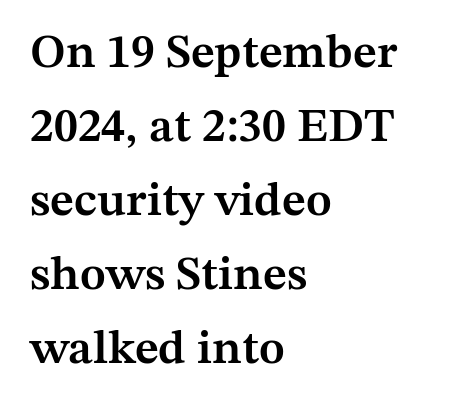
Q: Is the text bold? A: Semi-bold.
Q: Is the text italic (slanted)? A: No, it is upright.
Q: Is the typeface a serif or a sans-serif typeface? A: Serif.
Q: Is the text underlined? A: No.
Q: How is the paragraph aligned? A: Left-aligned.
Q: Is the spacing between letters normal or unusually wide? A: Normal.
Q: Is the spacing between lines tight, normal or loose? A: Normal.
Q: Width (condensed, normal, or wide)? A: Normal.
Q: Stroke contrast? A: Medium.
Q: x-height? A: Medium.
Q: Monospaced? A: No.
